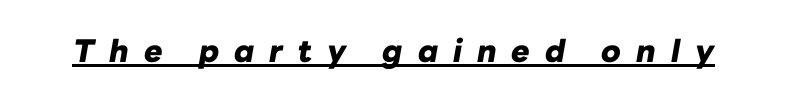
Q: Is the text bold? A: Yes.
Q: Is the text italic (slanted)? A: Yes, it leans right by about 10 degrees.
Q: Is the text underlined? A: Yes.
Q: Is the spacing between letters normal or unusually wide? A: Unusually wide.
Q: Width (condensed, normal, or wide)? A: Normal.
Q: Stroke contrast? A: Low.
Q: x-height? A: Medium.
Q: Monospaced? A: No.
